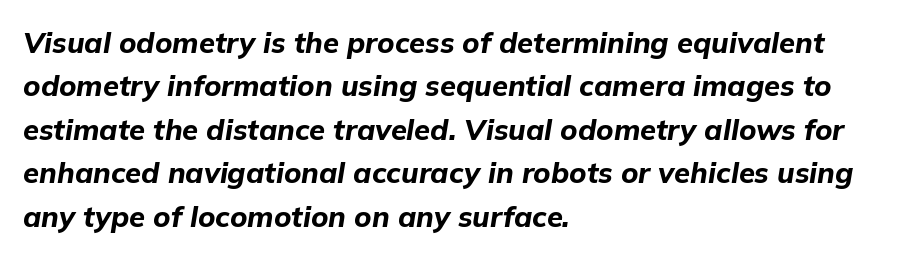
The image shows 29 px bold type, italic (leaning right); set left-aligned, normal line spacing (1.5x), normal letter spacing, not underlined; low stroke contrast and a medium x-height.
